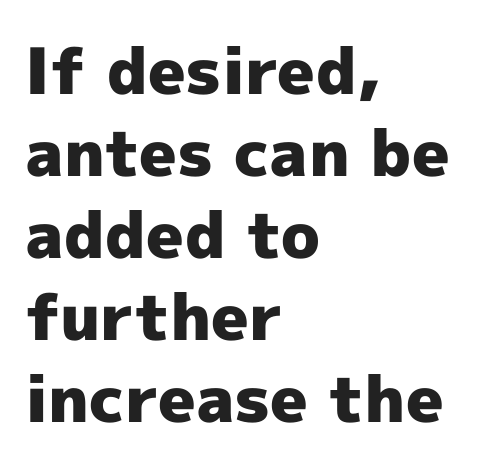
The space beneath each line is pristine and unruled. Ascenders rise straight up at ninety degrees. Its strokes are broad and dark, the hallmark of bold type. Normally led — the rows are evenly, conventionally spaced. Letter spacing: default. Does the type have serifs? No, each stem ends abruptly.
